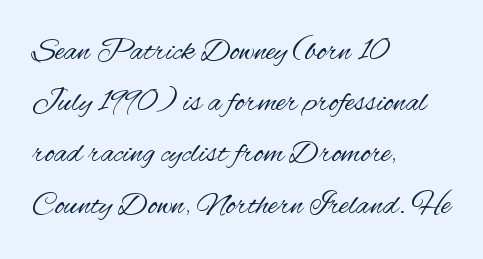
These lines are rendered in a variable-pitch font. The line-height multiplier appears to be the usual default. Is the type heavy? It reads as light-to-regular instead. What kind of face is this? One without serifs — a sans. Honestly, there is no underline to notice here at all.
